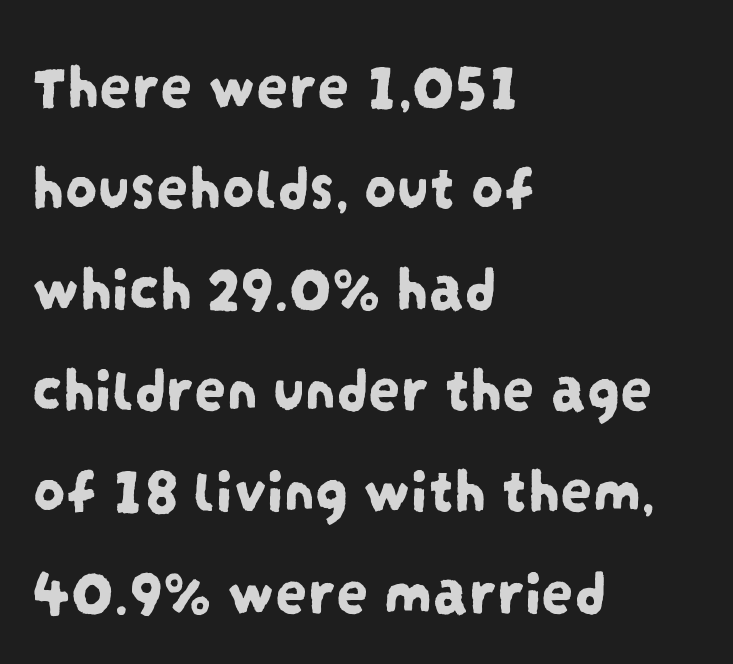
Q: Is the typeface a serif or a sans-serif typeface? A: Sans-serif.
Q: Is the text underlined? A: No.
Q: How is the paragraph aligned? A: Left-aligned.
Q: Is the spacing between letters normal or unusually wide? A: Normal.
Q: Is the spacing between lines tight, normal or loose? A: Normal.
Q: Width (condensed, normal, or wide)? A: Condensed.
Q: Stroke contrast? A: Low.
Q: x-height? A: Large.
Q: Monospaced? A: No.
